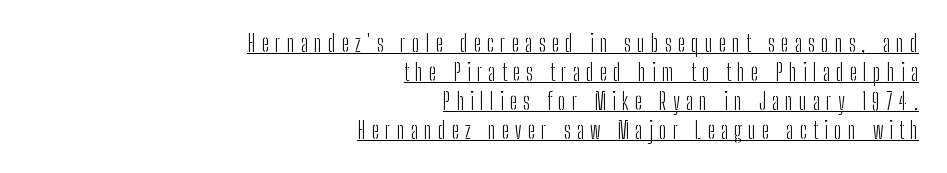
The image shows 23 px text type, upright; set right-aligned, normal line spacing (1.26x), unusually wide letter spacing (+0.27 em), underlined.
